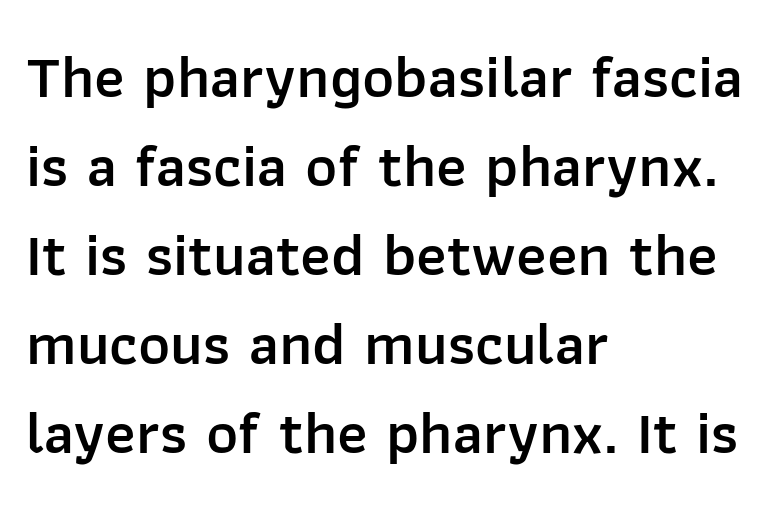
Q: Is the text bold? A: Semi-bold.
Q: Is the text italic (slanted)? A: No, it is upright.
Q: Is the typeface a serif or a sans-serif typeface? A: Sans-serif.
Q: Is the text underlined? A: No.
Q: How is the paragraph aligned? A: Left-aligned.
Q: Is the spacing between letters normal or unusually wide? A: Normal.
Q: Is the spacing between lines tight, normal or loose? A: Normal.
Q: Width (condensed, normal, or wide)? A: Normal.
Q: Stroke contrast? A: Low.
Q: x-height? A: Medium.
Q: Monospaced? A: No.
